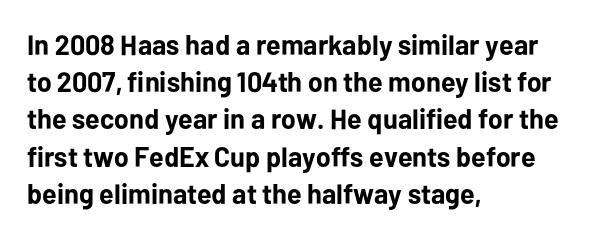
Q: Is the text bold? A: Yes.
Q: Is the text italic (slanted)? A: No, it is upright.
Q: Is the typeface a serif or a sans-serif typeface? A: Sans-serif.
Q: Is the text underlined? A: No.
Q: How is the paragraph aligned? A: Left-aligned.
Q: Is the spacing between letters normal or unusually wide? A: Normal.
Q: Is the spacing between lines tight, normal or loose? A: Normal.
Q: Width (condensed, normal, or wide)? A: Normal.
Q: Stroke contrast? A: Low.
Q: x-height? A: Medium.
Q: Monospaced? A: No.
